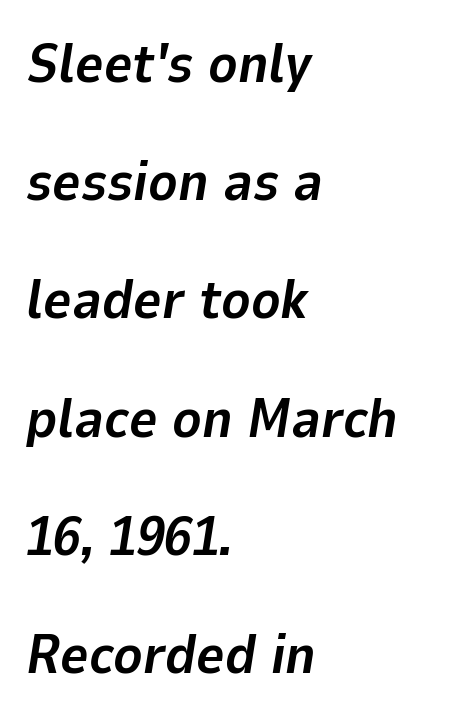
The image shows 55 px bold type, italic (leaning right); set left-aligned, loose line spacing (2.15x), normal letter spacing, not underlined; low stroke contrast and a medium x-height.
